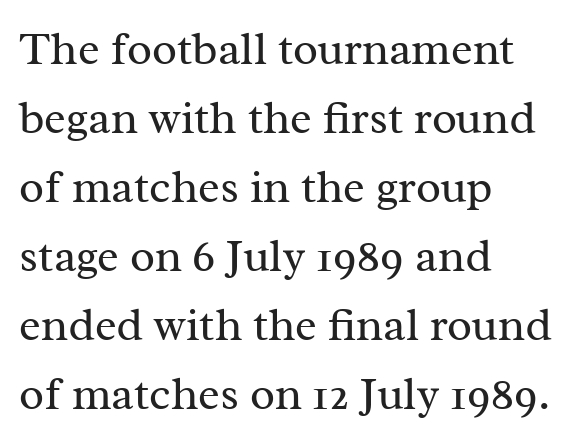
Words float on clear page, feet unadorned. This block has exactly the height ordinary leading produces. The weight tops out at a normal text grade. Typographically, this falls in the serif category. Character widths vary here, with narrow letters taking less room than wide ones. Look at the tracking — it's just the regular setting, nothing added.
